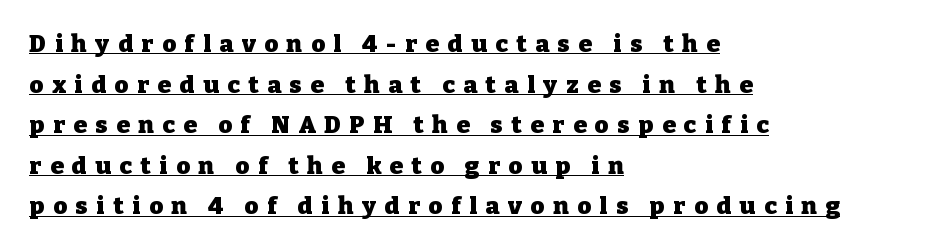
The image shows 24 px bold type, upright; set left-aligned, normal line spacing (1.69x), unusually wide letter spacing (+0.36 em), underlined.
